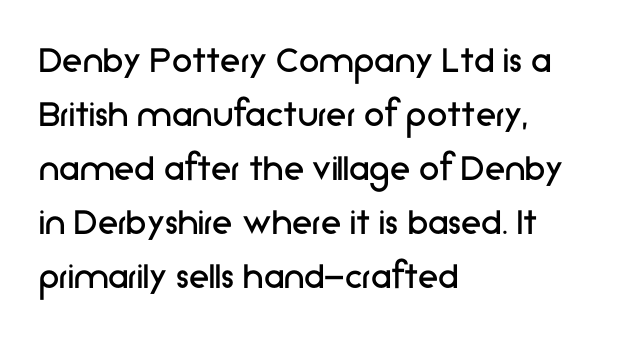
Q: Is the text bold? A: No.
Q: Is the text italic (slanted)? A: No, it is upright.
Q: Is the typeface a serif or a sans-serif typeface? A: Sans-serif.
Q: Is the text underlined? A: No.
Q: How is the paragraph aligned? A: Left-aligned.
Q: Is the spacing between letters normal or unusually wide? A: Normal.
Q: Is the spacing between lines tight, normal or loose? A: Normal.
Q: Width (condensed, normal, or wide)? A: Normal.
Q: Stroke contrast? A: Low.
Q: x-height? A: Medium.
Q: Monospaced? A: No.
